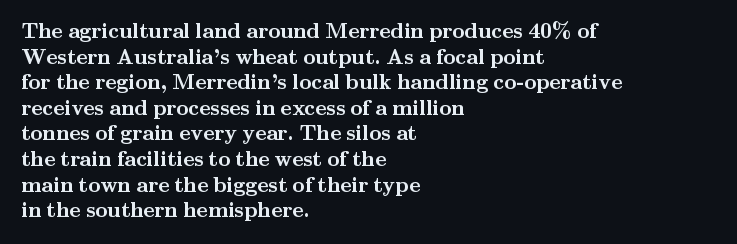
Is there any slant? The stems are plumb. The zone under the glyphs is completely vacant. Caption: bold face, heavy strokes. Each word holds together tightly as a unit, with standard inter-letter gaps. Does the copy run flush right? No — it runs flush left.
